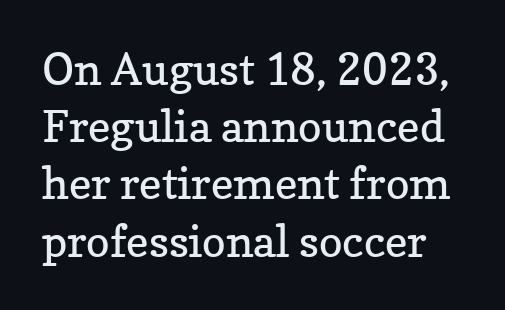
{"serif": "yes", "italic": "no", "bold": "no", "weight": "regular", "width": "normal", "stroke_contrast": "low", "x_height": "medium", "monospaced": "no", "underline": "no", "line_spacing": "normal", "line_spacing_ratio": 1.3, "letter_spacing": "normal", "letter_spacing_em": 0.0, "glyph_px": 44}
